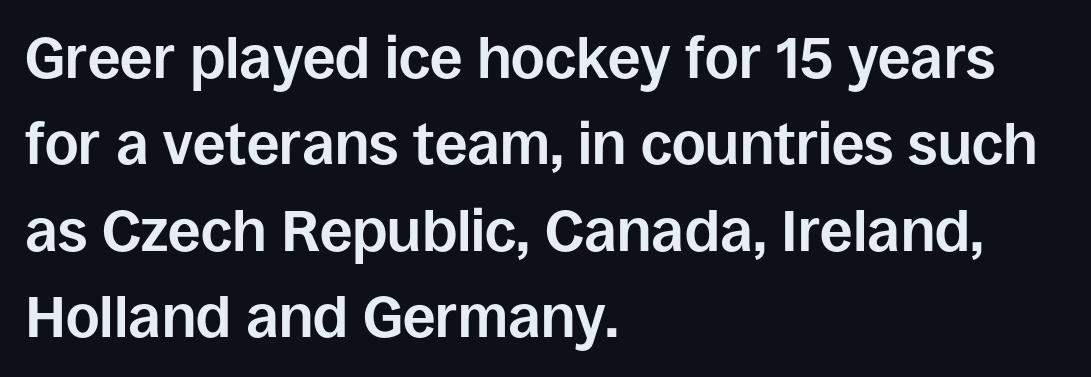
Q: Is the text bold? A: Yes.
Q: Is the text italic (slanted)? A: No, it is upright.
Q: Is the typeface a serif or a sans-serif typeface? A: Sans-serif.
Q: Is the text underlined? A: No.
Q: How is the paragraph aligned? A: Left-aligned.
Q: Is the spacing between letters normal or unusually wide? A: Normal.
Q: Is the spacing between lines tight, normal or loose? A: Normal.
Q: Width (condensed, normal, or wide)? A: Normal.
Q: Stroke contrast? A: Low.
Q: x-height? A: Large.
Q: Monospaced? A: No.
